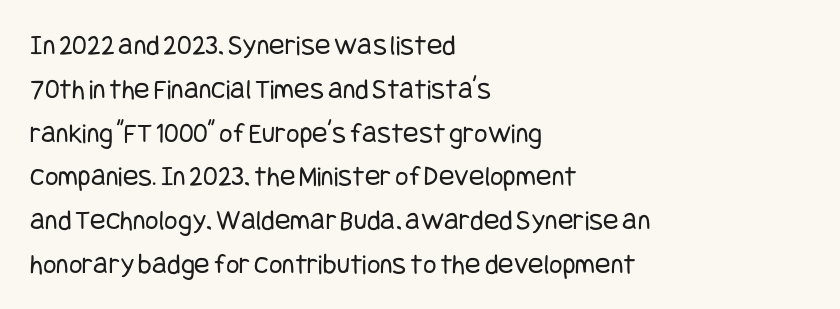
{"serif": "no", "italic": "no", "bold": "no", "weight": "regular", "width": "condensed", "stroke_contrast": "low", "x_height": "large", "underline": "no", "align": "left", "line_spacing": "normal", "line_spacing_ratio": 1.51, "letter_spacing": "normal", "letter_spacing_em": 0.0, "glyph_px": 29}
